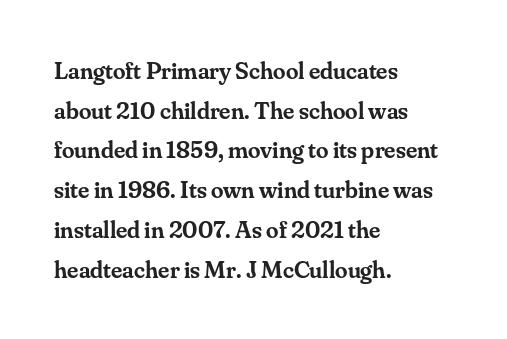
{"italic": "no", "bold": "semi", "underline": "no", "align": "left", "line_spacing": "normal", "line_spacing_ratio": 1.59, "letter_spacing": "normal", "letter_spacing_em": 0.0, "glyph_px": 25}
